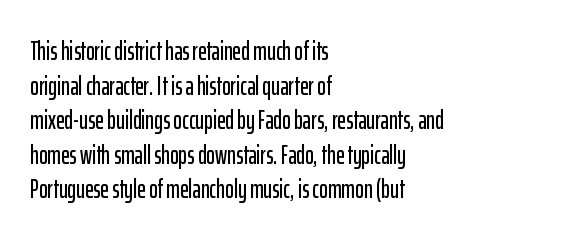
Reading down the block, your eye returns to a fixed left position each line. The line-height multiplier appears to be the usual default. Anything drawn beneath the words? Only blank space. Nope, not italic — everything's standing straight. No extra tracking has been applied to these lines.
